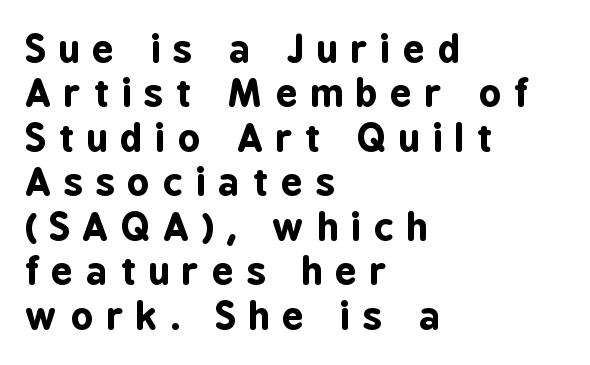
{"serif": "no", "italic": "no", "bold": "yes", "weight": "bold", "width": "condensed", "stroke_contrast": "low", "x_height": "medium", "monospaced": "no", "underline": "no", "align": "left", "line_spacing_ratio": 1.17, "letter_spacing": "wide", "letter_spacing_em": 0.34, "glyph_px": 38}
